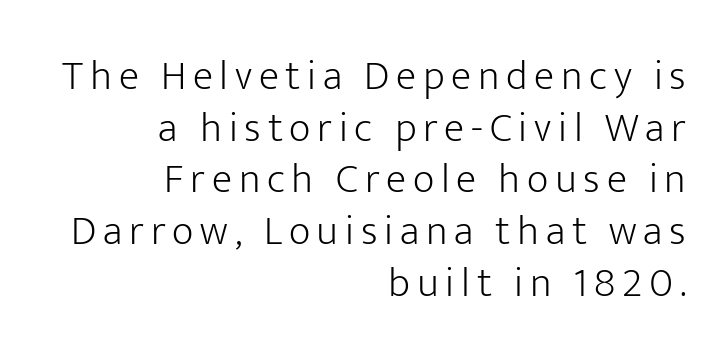
A typesetter would call this proportional, since set widths differ per character. The rendering anchors every line to the right-hand side. Serifs: no, the terminals of the letterforms are clean. No heavy texture on the line: the type isn't bold.
